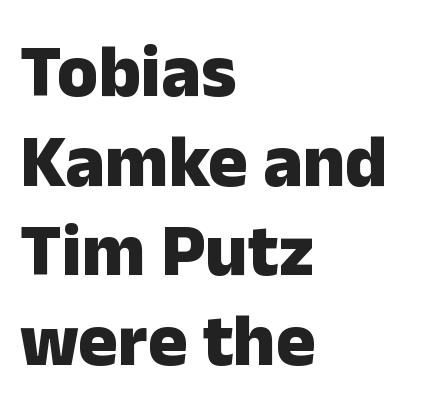
Q: Is the text bold? A: Yes.
Q: Is the text italic (slanted)? A: No, it is upright.
Q: Is the typeface a serif or a sans-serif typeface? A: Sans-serif.
Q: Is the text underlined? A: No.
Q: How is the paragraph aligned? A: Left-aligned.
Q: Is the spacing between letters normal or unusually wide? A: Normal.
Q: Width (condensed, normal, or wide)? A: Normal.
Q: Stroke contrast? A: Low.
Q: x-height? A: Medium.
Q: Monospaced? A: No.
